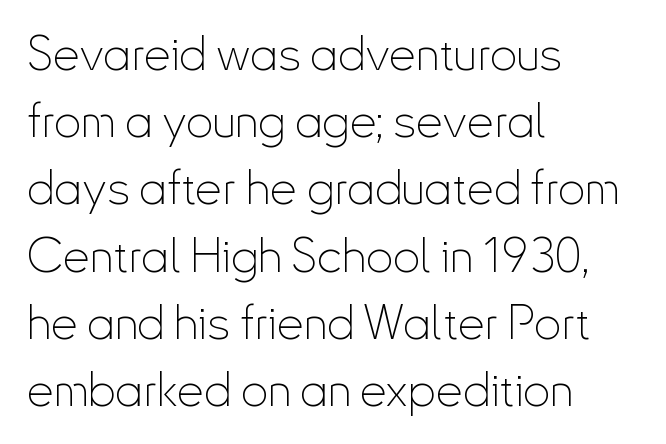
{"serif": "no", "italic": "no", "bold": "no", "weight": "thin", "width": "condensed", "stroke_contrast": "low", "x_height": "small", "monospaced": "no", "underline": "no", "align": "left", "line_spacing": "normal", "line_spacing_ratio": 1.4, "letter_spacing": "normal", "letter_spacing_em": 0.0, "glyph_px": 48}
